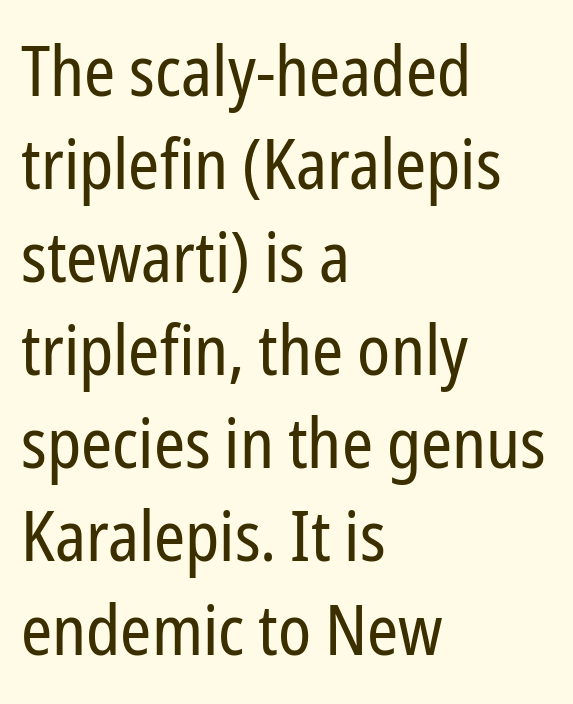
The image shows 70 px regular-weight, condensed sans-serif type, upright; set left-aligned, normal line spacing (1.33x), normal letter spacing, not underlined; low stroke contrast and a medium x-height.
